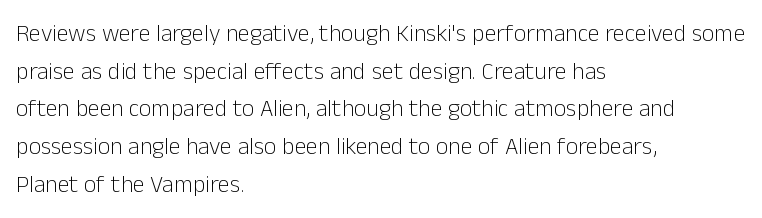
{"italic": "no", "bold": "no", "underline": "no", "align": "left", "line_spacing": "normal", "line_spacing_ratio": 1.57, "letter_spacing": "normal", "letter_spacing_em": 0.0, "glyph_px": 24}
